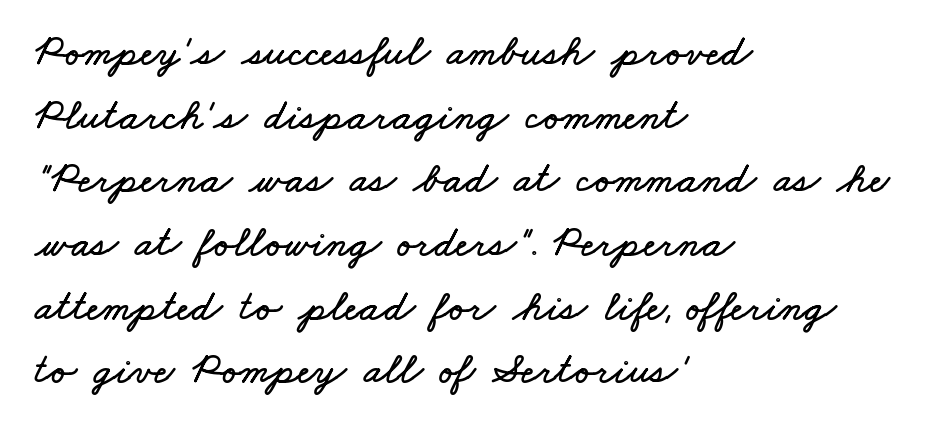
Q: Is the text underlined? A: No.
Q: How is the paragraph aligned? A: Left-aligned.
Q: Is the spacing between letters normal or unusually wide? A: Normal.
Q: Is the spacing between lines tight, normal or loose? A: Normal.
Q: Width (condensed, normal, or wide)? A: Wide.
Q: Stroke contrast? A: Low.
Q: x-height? A: Small.
Q: Monospaced? A: No.
